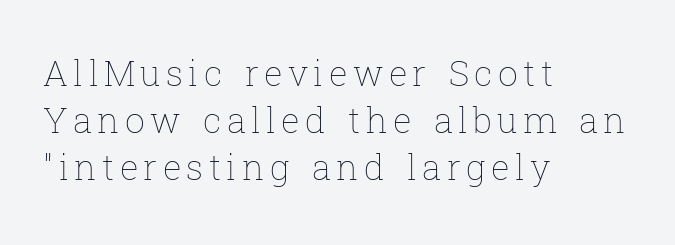
{"italic": "no", "bold": "no", "weight": "thin", "width": "normal", "stroke_contrast": "low", "x_height": "medium", "monospaced": "no", "underline": "no", "align": "left", "line_spacing": "normal", "line_spacing_ratio": 1.35, "glyph_px": 35}
